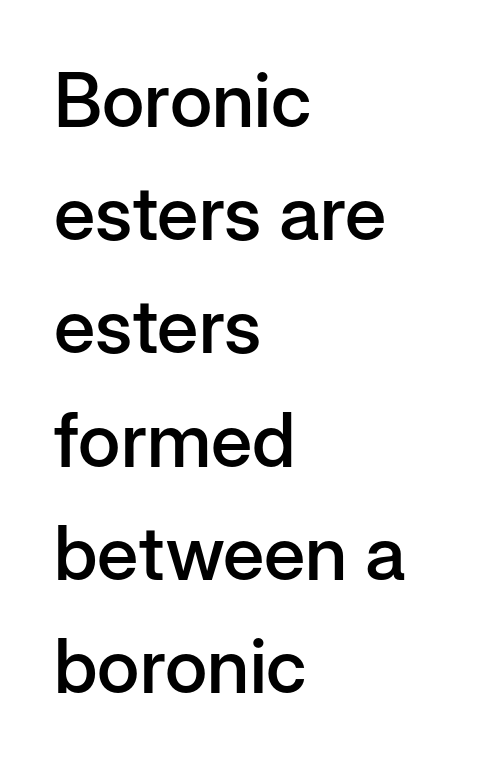
Nope, not italic — everything's standing straight. Plain, unruled lines of type. The glyphs have the mass of a demibold cut, below bold. Character widths vary here, with narrow letters taking less room than wide ones. Students, observe: this is what conventionally led text looks like. Glyph-to-glyph distance matches everyday printed text.
